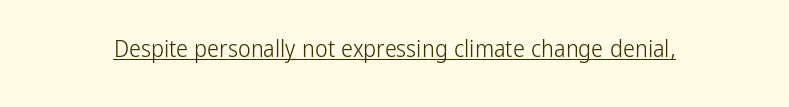
{"italic": "no", "bold": "no", "underline": "yes", "letter_spacing": "normal", "letter_spacing_em": 0.0, "glyph_px": 24}
